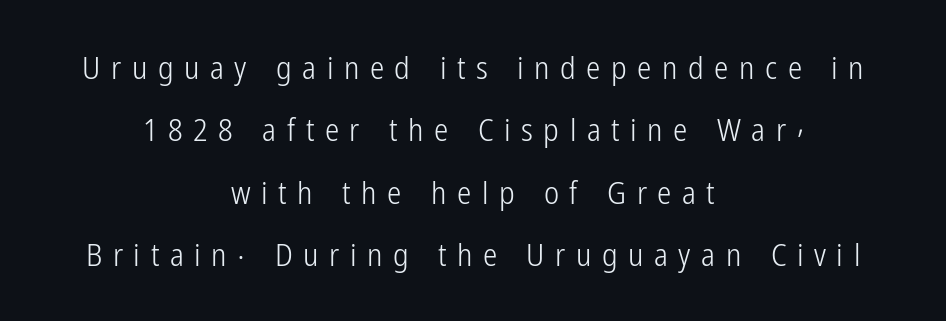
What kind of face is this? One without serifs — a sans. A roman cut, with each character standing at attention. The passage is arranged like a title page — every line centered. A clean baseline with only descenders dipping below it. The gaps between neighbouring characters are conspicuously large. The characters are drawn with everyday or finer stroke widths.
